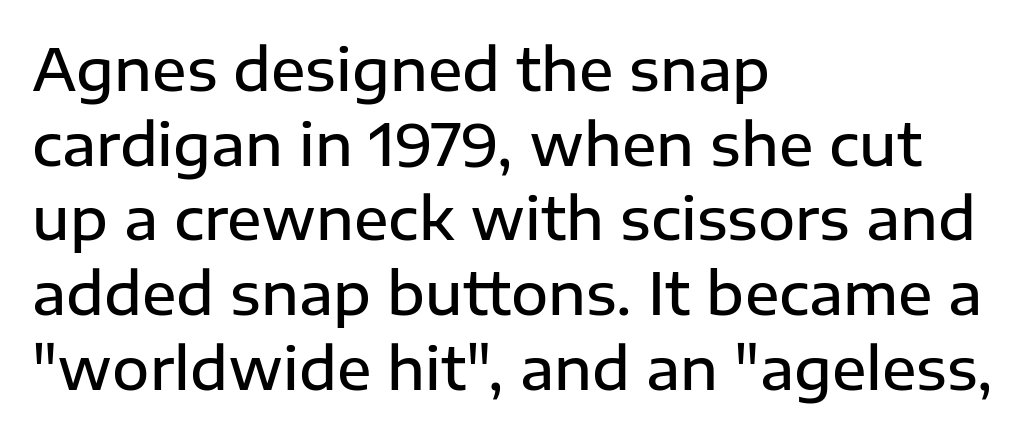
{"serif": "no", "italic": "no", "bold": "semi", "weight": "semibold", "width": "normal", "stroke_contrast": "low", "x_height": "medium", "monospaced": "no", "underline": "no", "align": "left", "line_spacing": "normal", "line_spacing_ratio": 1.31, "letter_spacing": "normal", "letter_spacing_em": 0.0, "glyph_px": 57}
